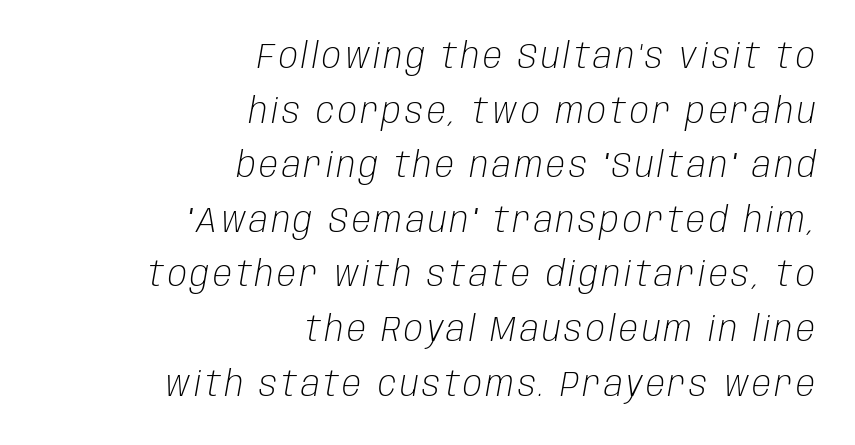
Q: Is the text bold? A: No.
Q: Is the text italic (slanted)? A: Yes, it leans right by about 10 degrees.
Q: Is the text underlined? A: No.
Q: How is the paragraph aligned? A: Right-aligned.
Q: Is the spacing between lines tight, normal or loose? A: Normal.
Q: Width (condensed, normal, or wide)? A: Condensed.
Q: Stroke contrast? A: Low.
Q: x-height? A: Large.
Q: Monospaced? A: No.
